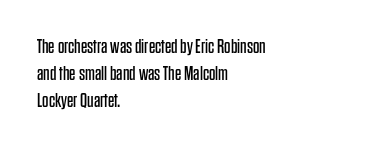
The image shows 20 px text type, upright; set left-aligned, normal line spacing (1.34x), normal letter spacing, not underlined.
